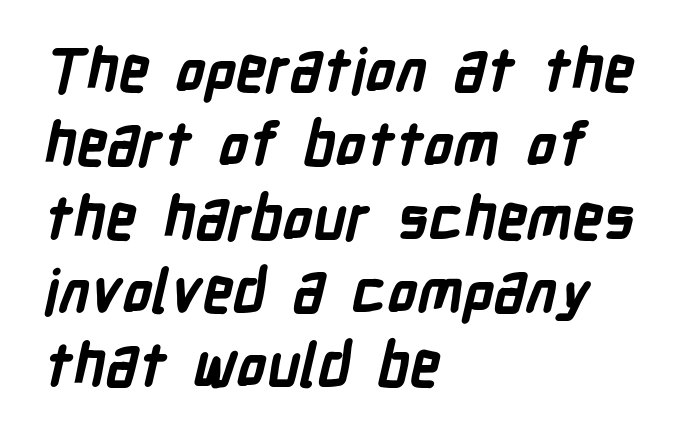
Q: Is the text bold? A: Yes.
Q: Is the typeface a serif or a sans-serif typeface? A: Sans-serif.
Q: Is the text underlined? A: No.
Q: How is the paragraph aligned? A: Left-aligned.
Q: Is the spacing between letters normal or unusually wide? A: Normal.
Q: Width (condensed, normal, or wide)? A: Condensed.
Q: Stroke contrast? A: Low.
Q: x-height? A: Medium.
Q: Monospaced? A: No.
